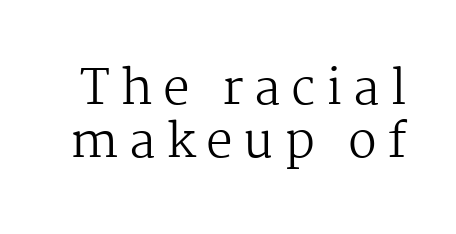
Q: Is the text bold? A: No.
Q: Is the text italic (slanted)? A: No, it is upright.
Q: Is the typeface a serif or a sans-serif typeface? A: Serif.
Q: Is the text underlined? A: No.
Q: Is the spacing between letters normal or unusually wide? A: Unusually wide.
Q: Is the spacing between lines tight, normal or loose? A: Tight.
Q: Width (condensed, normal, or wide)? A: Normal.
Q: Stroke contrast? A: Medium.
Q: x-height? A: Medium.
Q: Monospaced? A: No.
